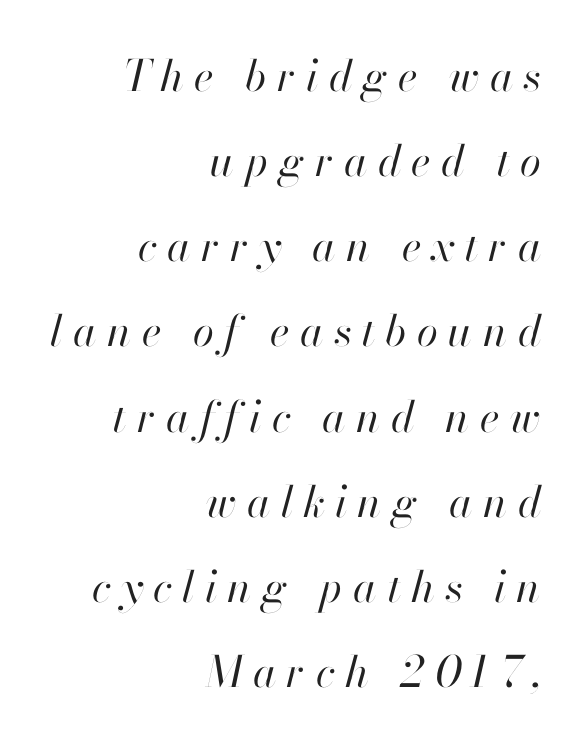
Q: Is the text bold? A: No.
Q: Is the text italic (slanted)? A: Yes, it leans right by about 13 degrees.
Q: Is the text underlined? A: No.
Q: How is the paragraph aligned? A: Right-aligned.
Q: Is the spacing between letters normal or unusually wide? A: Unusually wide.
Q: Is the spacing between lines tight, normal or loose? A: Loose.
Q: Width (condensed, normal, or wide)? A: Normal.
Q: Stroke contrast? A: High.
Q: x-height? A: Small.
Q: Monospaced? A: No.
